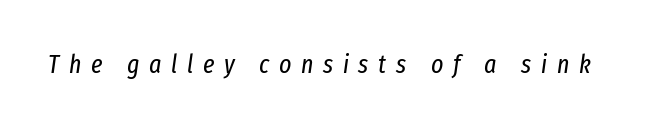
The image shows 26 px text type, italic (leaning right); set unusually wide letter spacing (+0.37 em), not underlined.
